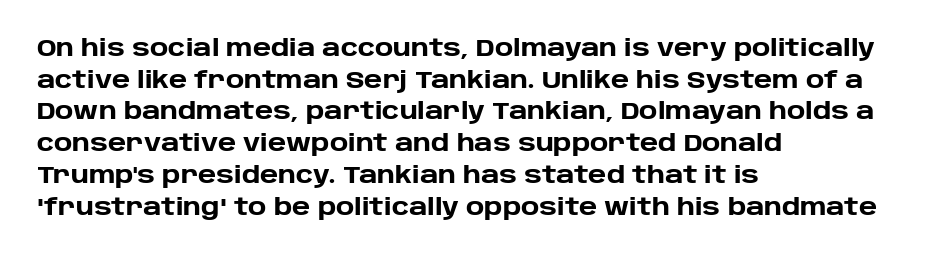
The image shows 23 px bold type, upright; set left-aligned, normal line spacing (1.38x), normal letter spacing, not underlined.
